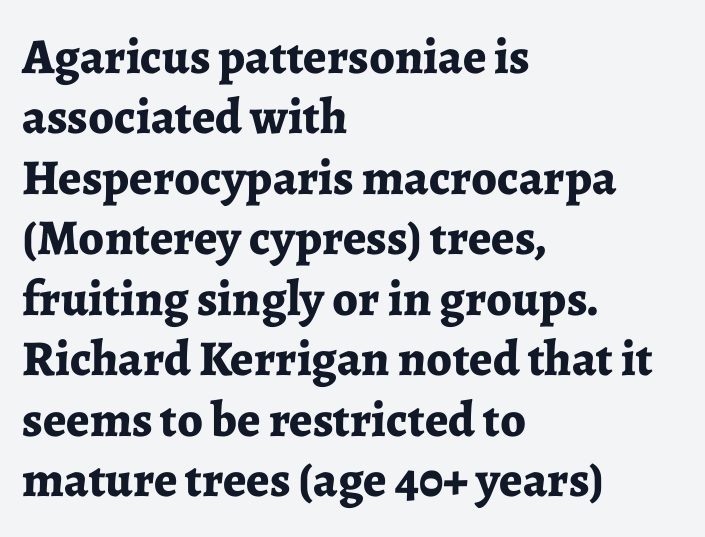
{"serif": "yes", "italic": "no", "bold": "yes", "weight": "bold", "width": "normal", "stroke_contrast": "low", "x_height": "medium", "monospaced": "no", "underline": "no", "align": "left", "line_spacing_ratio": 1.21, "letter_spacing": "normal", "letter_spacing_em": 0.0, "glyph_px": 50}
